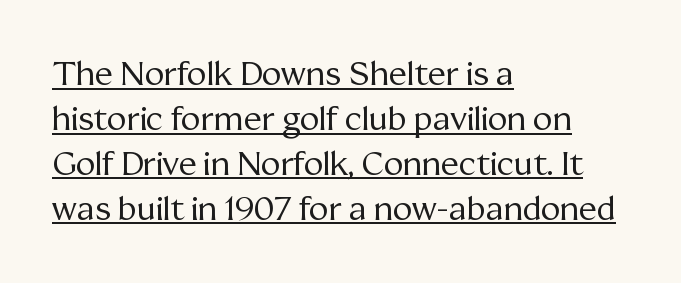
The image shows 33 px regular-weight serif type, upright; set left-aligned, normal line spacing (1.36x), normal letter spacing, underlined; medium stroke contrast and a medium x-height.
